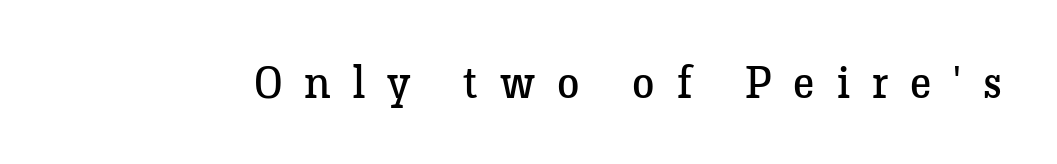
{"serif": "yes", "italic": "no", "bold": "no", "weight": "regular", "width": "normal", "stroke_contrast": "low", "x_height": "medium", "monospaced": "no", "underline": "no", "letter_spacing": "wide", "letter_spacing_em": 0.49, "glyph_px": 45}
